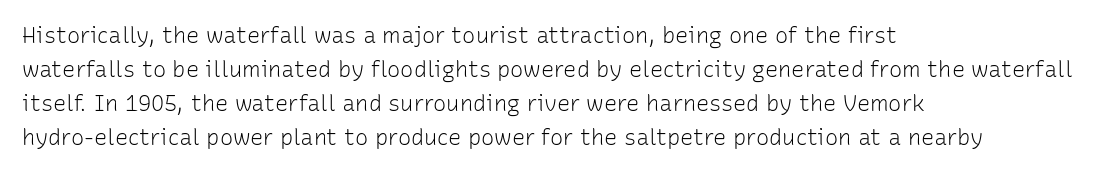
These lines stack with their left ends in a neat column. Any mark beneath the type? The region is blank. Short note: letters normally spaced. The type sits square on the baseline with zero lean.
